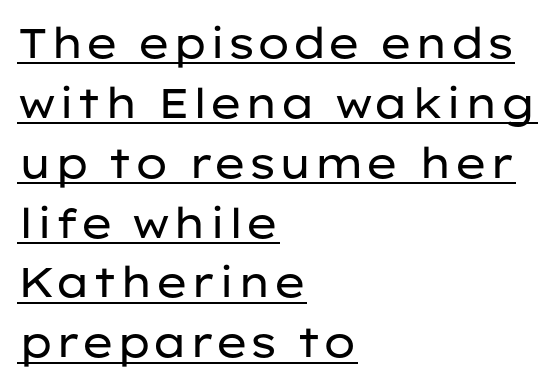
Q: Is the text bold? A: No.
Q: Is the text italic (slanted)? A: No, it is upright.
Q: Is the typeface a serif or a sans-serif typeface? A: Sans-serif.
Q: Is the text underlined? A: Yes.
Q: How is the paragraph aligned? A: Left-aligned.
Q: Is the spacing between letters normal or unusually wide? A: Normal.
Q: Is the spacing between lines tight, normal or loose? A: Normal.
Q: Width (condensed, normal, or wide)? A: Wide.
Q: Stroke contrast? A: Low.
Q: x-height? A: Medium.
Q: Monospaced? A: No.
